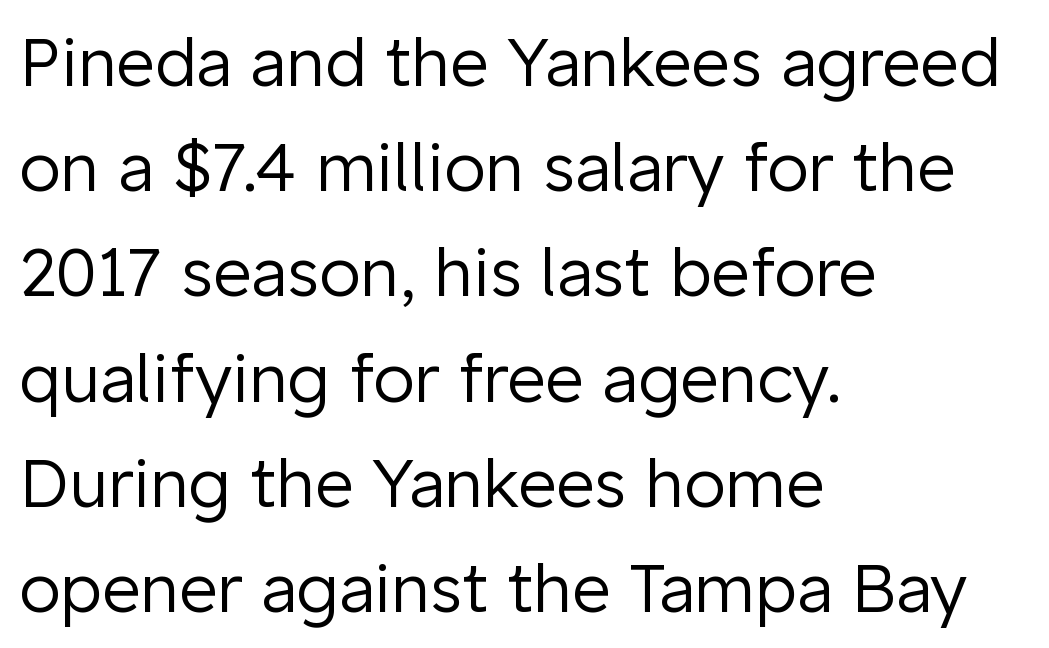
The image shows 67 px regular-weight sans-serif type, upright; set left-aligned, normal line spacing (1.57x), normal letter spacing, not underlined; low stroke contrast and a medium x-height.
